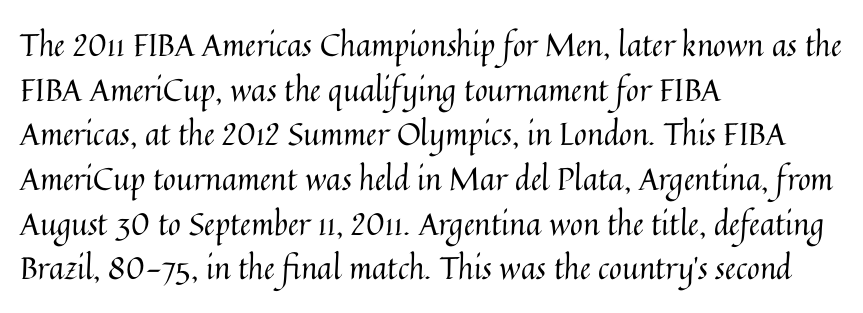
Q: Is the text bold? A: No.
Q: Is the text underlined? A: No.
Q: How is the paragraph aligned? A: Left-aligned.
Q: Is the spacing between letters normal or unusually wide? A: Normal.
Q: Is the spacing between lines tight, normal or loose? A: Normal.
Q: Width (condensed, normal, or wide)? A: Normal.
Q: Stroke contrast? A: Medium.
Q: x-height? A: Medium.
Q: Monospaced? A: No.
